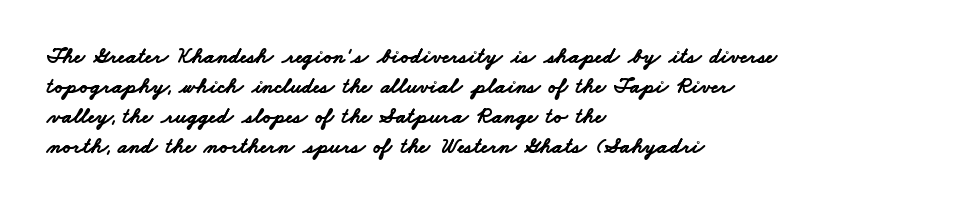
This sample uses plain, unmodified letter spacing. Successive baselines arrive at the customary interval. In terms of weight, the rendering is a true, heavy bold. Beneath every word, the page is bare. Where is the straight margin? On the left.
